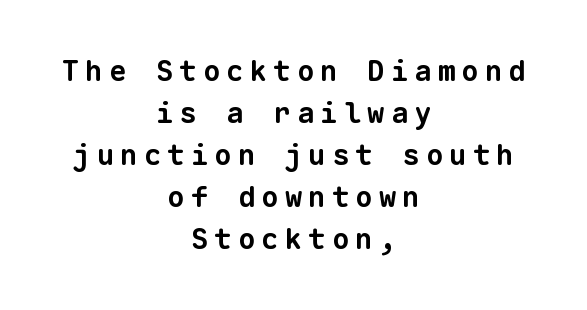
Q: Is the text bold? A: Yes.
Q: Is the typeface a serif or a sans-serif typeface? A: Sans-serif.
Q: Is the text underlined? A: No.
Q: How is the paragraph aligned? A: Centered.
Q: Is the spacing between letters normal or unusually wide? A: Unusually wide.
Q: Is the spacing between lines tight, normal or loose? A: Normal.
Q: Width (condensed, normal, or wide)? A: Normal.
Q: Stroke contrast? A: Low.
Q: x-height? A: Medium.
Q: Monospaced? A: Yes.
